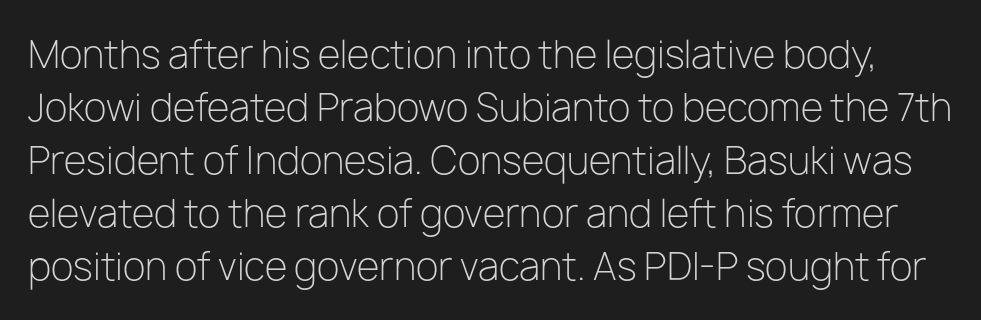
The image shows 37 px light sans-serif type, upright; set normal line spacing (1.43x), normal letter spacing, not underlined; low stroke contrast and a medium x-height.
